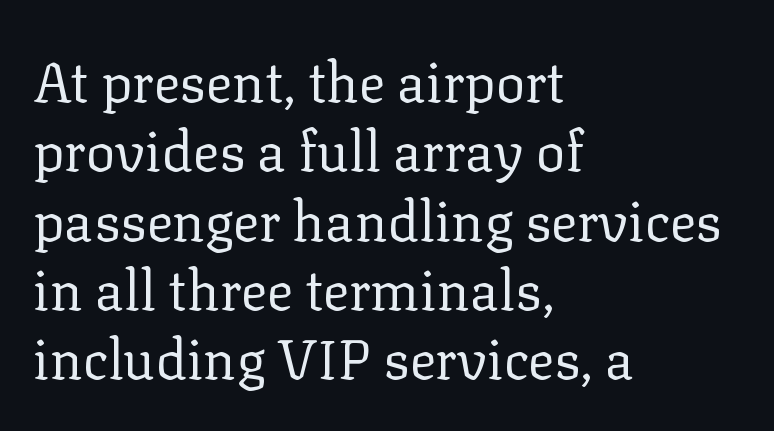
A typesetter would call this zero additional tracking. Is this a fixed-width face? No — the glyphs have proportional, varying widths. The letterforms sit at book weight or below. In CSS terms this would be text-align: left. The text was rendered using a seriffed face with decorative stroke endings.
